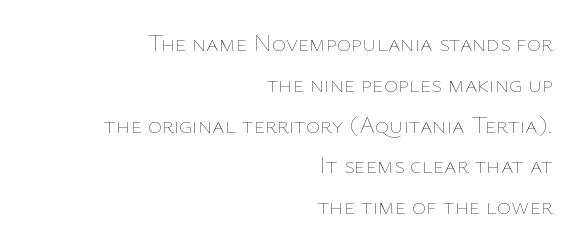
The image shows 24 px text type, upright; set right-aligned, normal line spacing (1.7x), normal letter spacing, not underlined.
